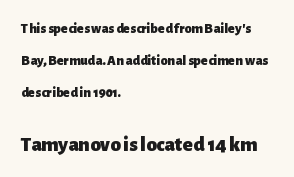
The image shows 21 px bold type, upright; set left-aligned, loose line spacing (2.28x), normal letter spacing, not underlined; the second (bottom) block is 1.5x larger.
